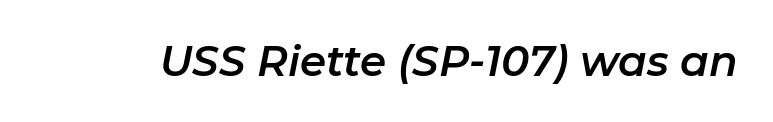
{"italic": "yes", "lean": "right", "slant_degrees": 11, "width": "normal", "stroke_contrast": "low", "x_height": "medium", "monospaced": "no", "underline": "no", "letter_spacing": "normal", "letter_spacing_em": 0.0, "glyph_px": 42}
